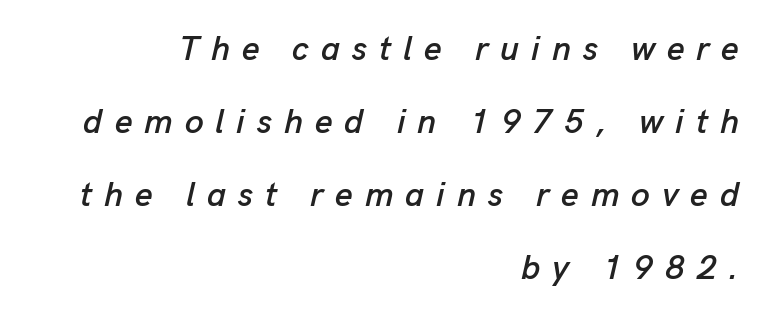
Line spacing here is loose. Short and long lines alike share a common ending point at right. The space beneath each line is pristine and unruled. Note the varied advance widths — an 'i' is clearly narrower than an 'm'. This rendering widens character spacing well past its baseline value. This sample uses an oblique cut, with every glyph tilted off the vertical.
